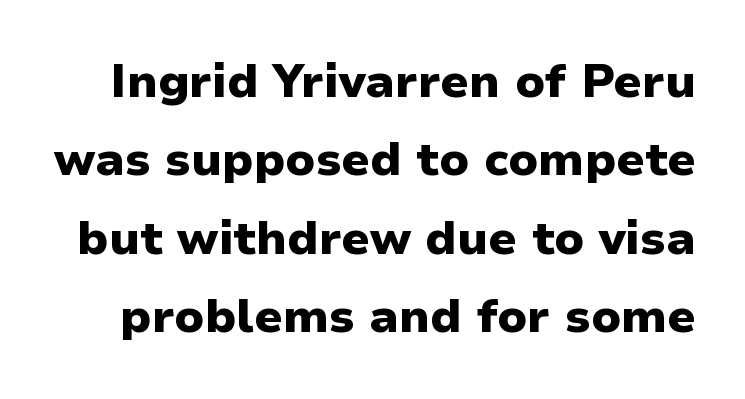
{"serif": "no", "italic": "no", "bold": "yes", "weight": "heavy", "width": "normal", "stroke_contrast": "low", "x_height": "medium", "monospaced": "no", "underline": "no", "line_spacing": "normal", "line_spacing_ratio": 1.67, "letter_spacing": "normal", "letter_spacing_em": 0.0, "glyph_px": 47}
